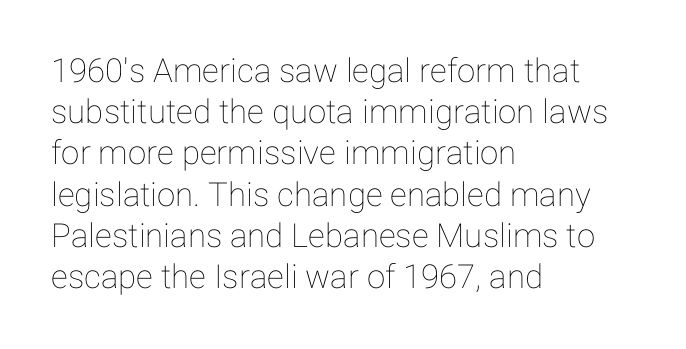
The image shows 33 px text type, upright; set left-aligned, normal line spacing (1.25x), normal letter spacing, not underlined; low stroke contrast and a medium x-height.
